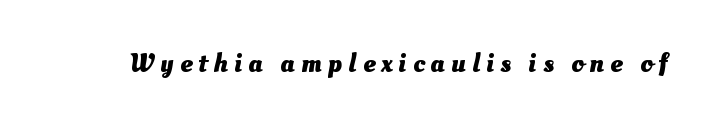
Tracking value appears strongly positive — letters spread wide. The string is rendered with underlining switched off. The sample has been set heavy, in full bold.
